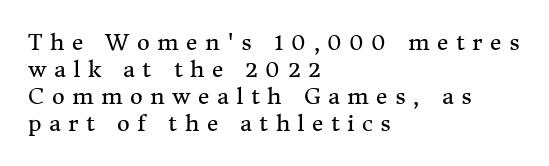
The image shows 22 px text type, upright; set left-aligned, line spacing 1.22x, unusually wide letter spacing (+0.34 em), not underlined.
